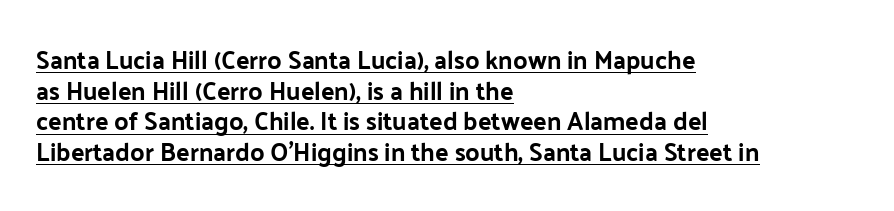
Underlining? Definitely there. The characters look thick and weighty, a clear bold. The passage shown has conventional tracking throughout. Italic: no, the glyphs are upright roman.
